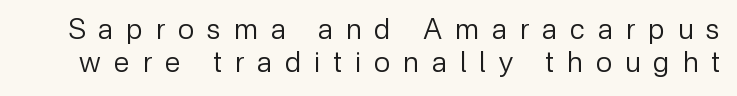
Q: Is the text bold? A: No.
Q: Is the text italic (slanted)? A: No, it is upright.
Q: Is the typeface a serif or a sans-serif typeface? A: Sans-serif.
Q: Is the text underlined? A: No.
Q: Is the spacing between letters normal or unusually wide? A: Unusually wide.
Q: Width (condensed, normal, or wide)? A: Normal.
Q: Stroke contrast? A: Low.
Q: x-height? A: Medium.
Q: Monospaced? A: No.
